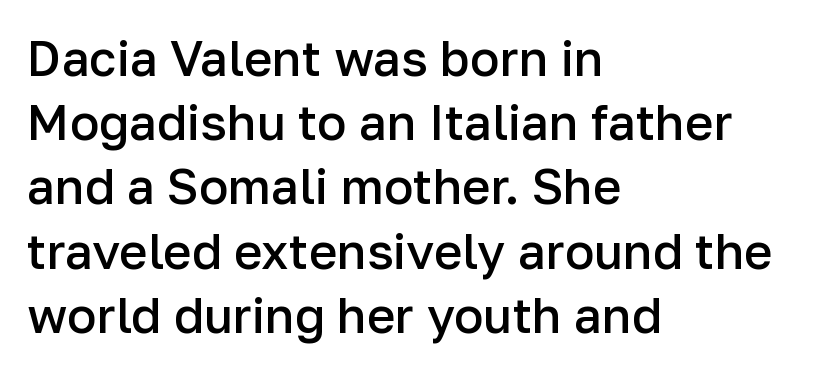
{"serif": "no", "italic": "no", "bold": "semi", "weight": "semibold", "width": "normal", "stroke_contrast": "low", "x_height": "medium", "monospaced": "no", "underline": "no", "align": "left", "line_spacing": "normal", "line_spacing_ratio": 1.31, "letter_spacing": "normal", "letter_spacing_em": 0.0, "glyph_px": 49}
